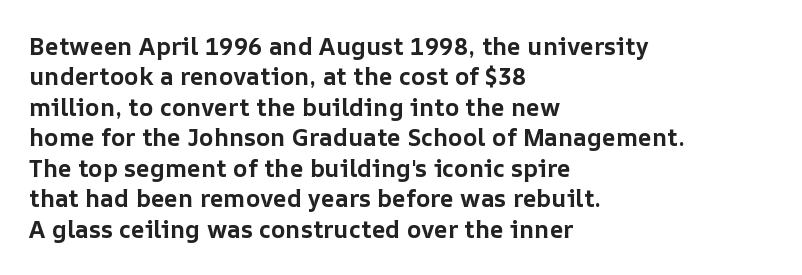
{"italic": "no", "bold": "yes", "underline": "no", "align": "left", "line_spacing": "normal", "line_spacing_ratio": 1.27, "letter_spacing": "normal", "letter_spacing_em": 0.0, "glyph_px": 24}
